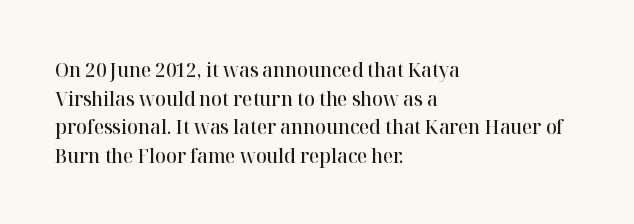
Q: Is the text bold? A: Semi-bold.
Q: Is the text italic (slanted)? A: No, it is upright.
Q: Is the text underlined? A: No.
Q: How is the paragraph aligned? A: Left-aligned.
Q: Is the spacing between letters normal or unusually wide? A: Normal.
Q: Is the spacing between lines tight, normal or loose? A: Normal.
